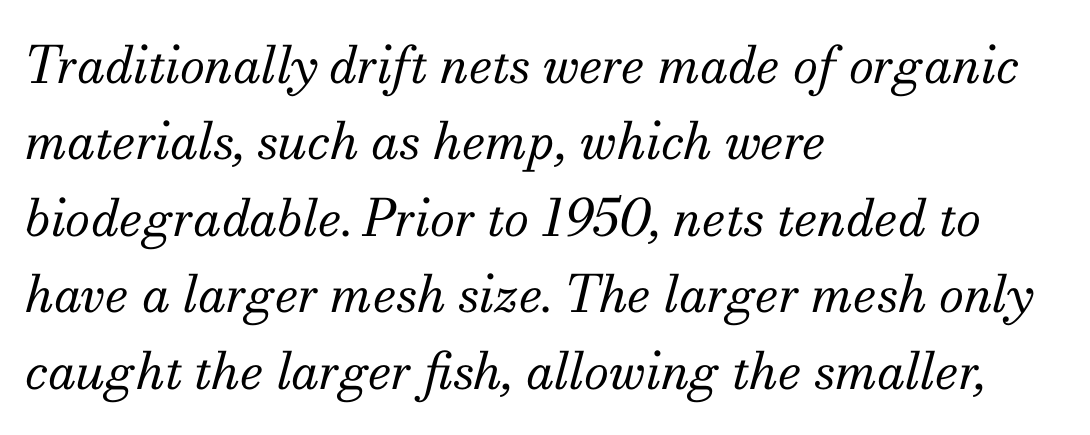
Q: Is the text bold? A: No.
Q: Is the text italic (slanted)? A: Yes, it leans right by about 13 degrees.
Q: Is the typeface a serif or a sans-serif typeface? A: Serif.
Q: Is the text underlined? A: No.
Q: How is the paragraph aligned? A: Left-aligned.
Q: Is the spacing between letters normal or unusually wide? A: Normal.
Q: Is the spacing between lines tight, normal or loose? A: Normal.
Q: Width (condensed, normal, or wide)? A: Normal.
Q: Stroke contrast? A: Medium.
Q: x-height? A: Small.
Q: Monospaced? A: No.
